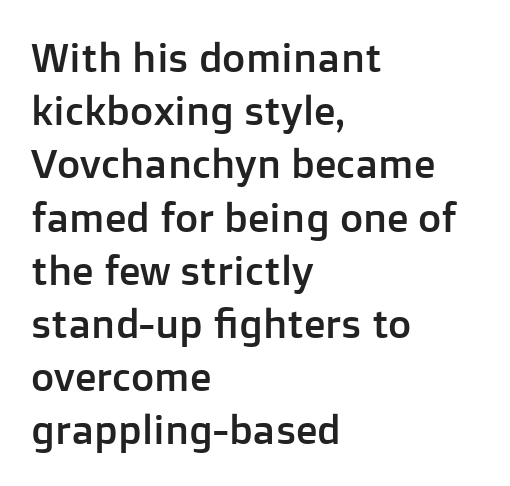
{"serif": "no", "italic": "no", "width": "normal", "stroke_contrast": "low", "x_height": "medium", "monospaced": "no", "underline": "no", "align": "left", "line_spacing": "normal", "line_spacing_ratio": 1.33, "letter_spacing": "normal", "letter_spacing_em": 0.0, "glyph_px": 40}
